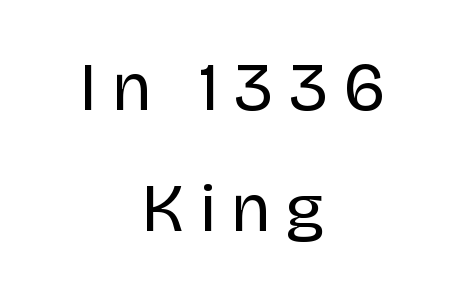
Characters follow at a spacing far wider than the type designer built in. Weight: in the light-to-regular range. A typesetter would mark this as roman, not italic. A typesetter would call this proportional, since set widths differ per character. This is sans-serif lettering, the kind often seen on screens and signage. No word sits above an underline.
